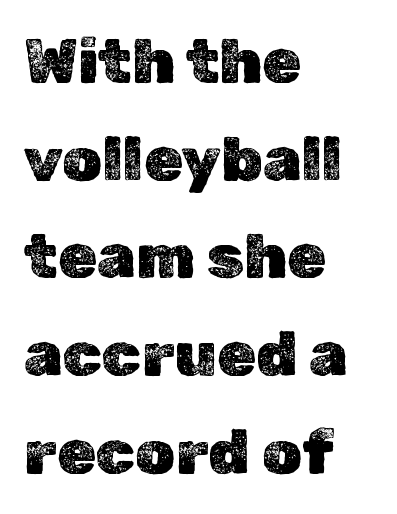
Tall strokes in this sample are plumb rather than angled. Horizontal alignment here is leftward, the default for most running prose. Observe the ordinary spacing: letters are neighbours, not strangers. Regular leading.
